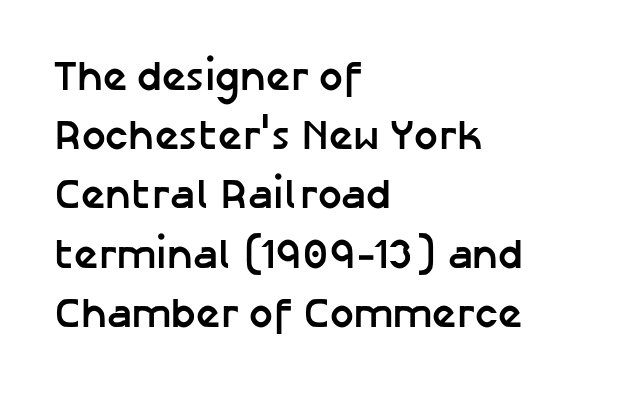
Q: Is the text bold? A: Yes.
Q: Is the text italic (slanted)? A: No, it is upright.
Q: Is the typeface a serif or a sans-serif typeface? A: Sans-serif.
Q: Is the text underlined? A: No.
Q: How is the paragraph aligned? A: Left-aligned.
Q: Is the spacing between letters normal or unusually wide? A: Normal.
Q: Is the spacing between lines tight, normal or loose? A: Normal.
Q: Width (condensed, normal, or wide)? A: Normal.
Q: Stroke contrast? A: Low.
Q: x-height? A: Medium.
Q: Monospaced? A: No.
